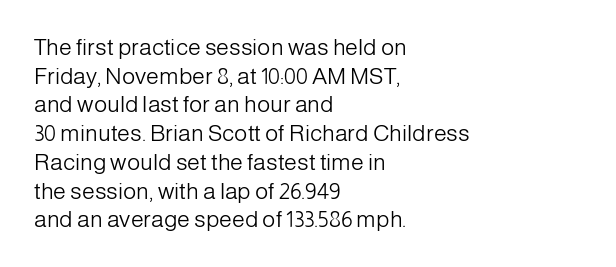
The lines sit at an ordinary, default distance from one another. The text block is weighted toward the left margin, trailing off unevenly rightward. Tracking value appears to be zero — textbook default spacing. Has an underline been added? It has not. Stroke mass is kept to a normal reading level or below.
